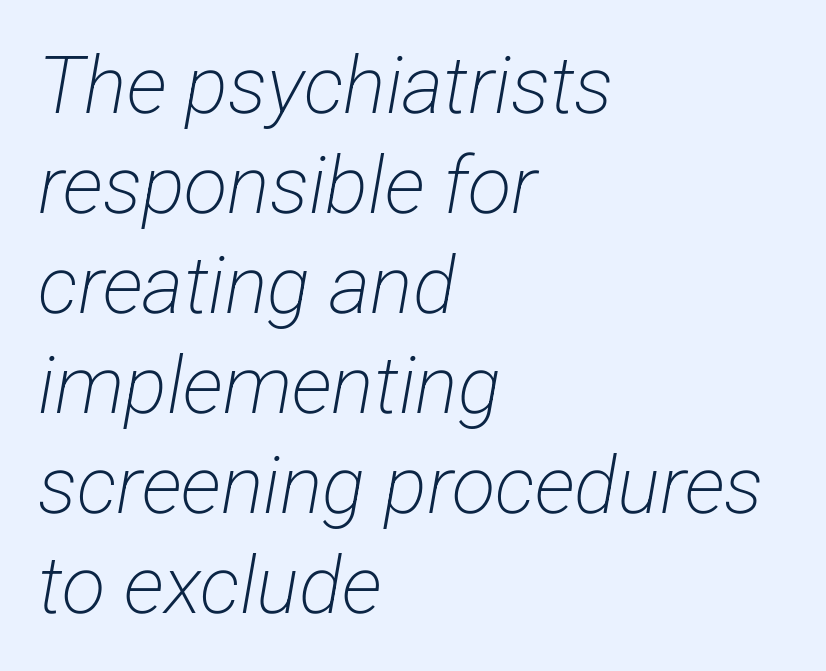
The image shows 80 px light, condensed sans-serif type; set left-aligned, normal line spacing (1.25x), normal letter spacing, not underlined; low stroke contrast and a medium x-height.
